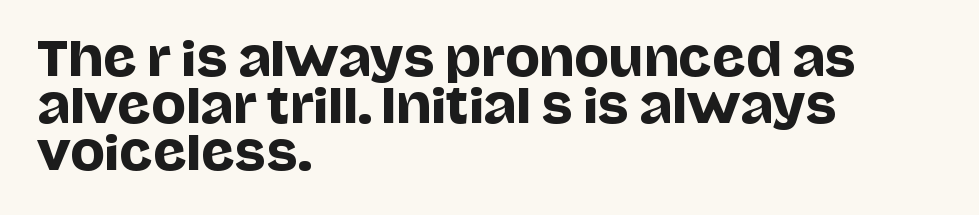
Is the letter spacing exaggerated? No — it looks like the ordinary default. The designer dialed line spacing down below the default. The face used here is proportionally spaced, like ordinary book or web type. The lettering stays uniformly vertical, giving the passage a roman look.
